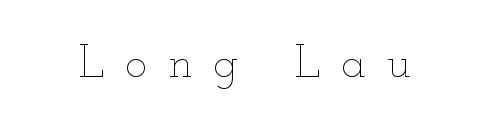
Q: Is the text bold? A: No.
Q: Is the text italic (slanted)? A: No, it is upright.
Q: Is the text underlined? A: No.
Q: Is the spacing between letters normal or unusually wide? A: Unusually wide.
Q: Width (condensed, normal, or wide)? A: Wide.
Q: Stroke contrast? A: Low.
Q: x-height? A: Small.
Q: Monospaced? A: No.
